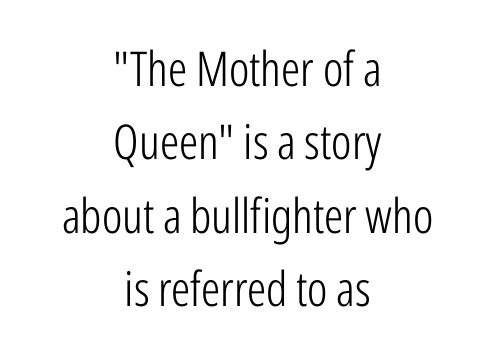
This sample uses plain, unmodified letter spacing. Varying glyph widths throughout — classic text-font behaviour. Teacher's note: observe the equal gaps on both sides — that is centered alignment. Successive baselines arrive at the customary interval. The face looks like a standard text weight, possibly lighter.
